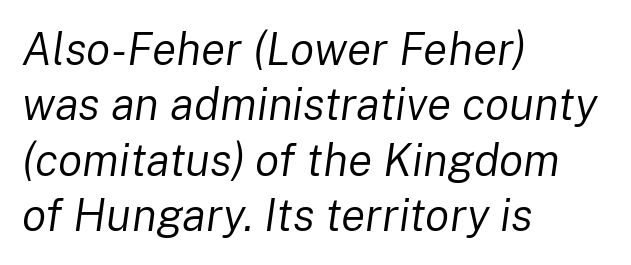
Q: Is the text bold? A: No.
Q: Is the text italic (slanted)? A: Yes, it leans right by about 8 degrees.
Q: Is the text underlined? A: No.
Q: How is the paragraph aligned? A: Left-aligned.
Q: Is the spacing between letters normal or unusually wide? A: Normal.
Q: Width (condensed, normal, or wide)? A: Normal.
Q: Stroke contrast? A: Low.
Q: x-height? A: Medium.
Q: Monospaced? A: No.
